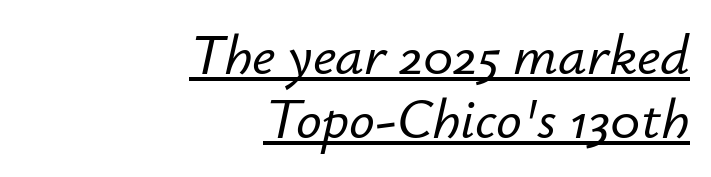
Honestly, the rows look squashed on top of each other. Spacing verdict: proportional, widths tailored to each character. The whole block is typeset with a tilt. Caption: multi-line text, flush right, ragged left. This sample uses plain, unmodified letter spacing.
